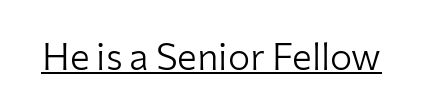
The image shows 37 px light sans-serif type, upright; set normal letter spacing, underlined; low stroke contrast and a medium x-height.
